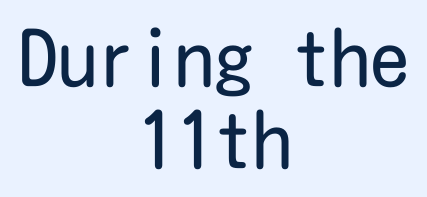
Q: Is the text bold? A: No.
Q: Is the text italic (slanted)? A: No, it is upright.
Q: Is the typeface a serif or a sans-serif typeface? A: Sans-serif.
Q: Is the text underlined? A: No.
Q: How is the paragraph aligned? A: Centered.
Q: Is the spacing between letters normal or unusually wide? A: Normal.
Q: Is the spacing between lines tight, normal or loose? A: Tight.
Q: Width (condensed, normal, or wide)? A: Condensed.
Q: Stroke contrast? A: Low.
Q: x-height? A: Medium.
